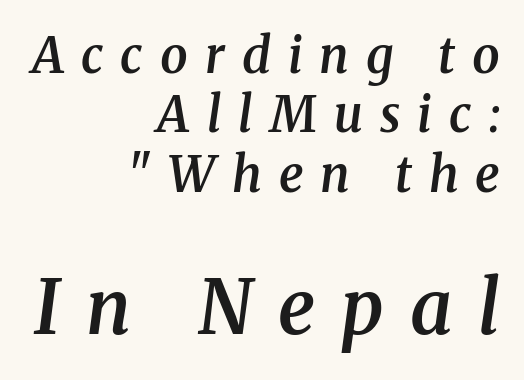
Q: Is the text bold? A: Semi-bold.
Q: Is the text italic (slanted)? A: Yes, it leans right by about 8 degrees.
Q: Is the typeface a serif or a sans-serif typeface? A: Serif.
Q: Is the text underlined? A: No.
Q: How is the paragraph aligned? A: Right-aligned.
Q: Is the spacing between letters normal or unusually wide? A: Unusually wide.
Q: Which block of text is set in a larger size, the first (top) or the second (bottom)? A: The second (bottom) one.
Q: Width (condensed, normal, or wide)? A: Normal.
Q: Stroke contrast? A: Medium.
Q: x-height? A: Medium.
Q: Monospaced? A: No.
